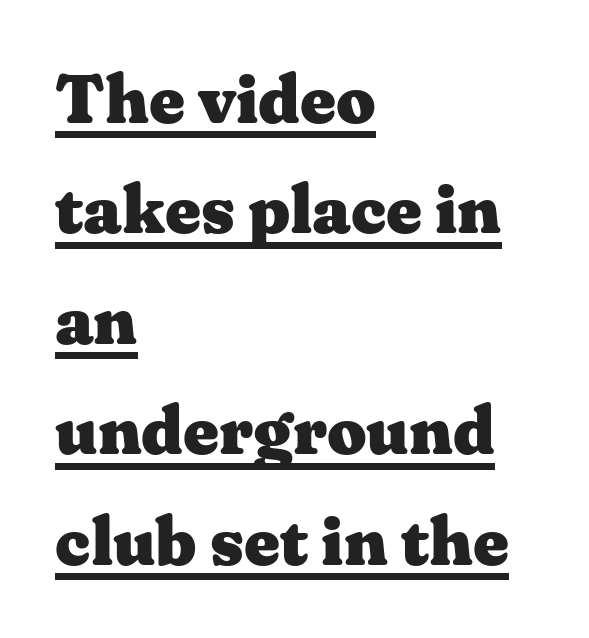
Q: Is the text bold? A: Yes.
Q: Is the text italic (slanted)? A: No, it is upright.
Q: Is the typeface a serif or a sans-serif typeface? A: Serif.
Q: Is the text underlined? A: Yes.
Q: How is the paragraph aligned? A: Left-aligned.
Q: Is the spacing between letters normal or unusually wide? A: Normal.
Q: Is the spacing between lines tight, normal or loose? A: Normal.
Q: Width (condensed, normal, or wide)? A: Wide.
Q: Stroke contrast? A: Medium.
Q: x-height? A: Medium.
Q: Monospaced? A: No.
